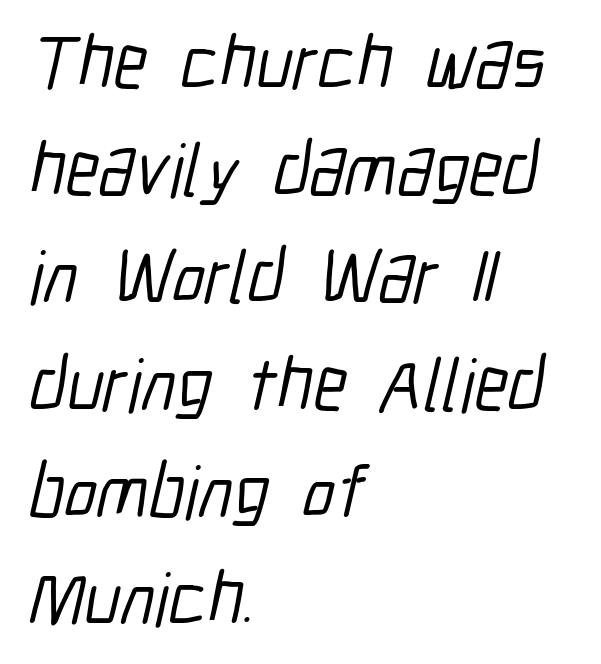
{"serif": "no", "width": "condensed", "stroke_contrast": "low", "x_height": "medium", "monospaced": "no", "underline": "no", "align": "left", "line_spacing": "normal", "line_spacing_ratio": 1.43, "letter_spacing": "normal", "letter_spacing_em": 0.0, "glyph_px": 75}
